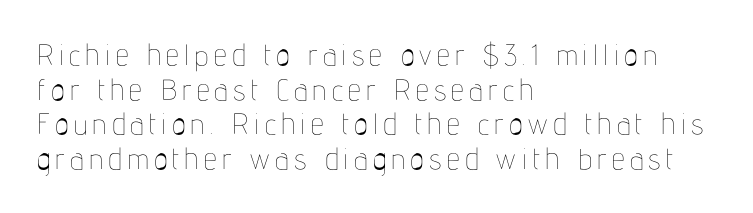
The image shows 29 px thin, condensed type, upright; set left-aligned, line spacing 1.19x, not underlined; low stroke contrast and a medium x-height.
